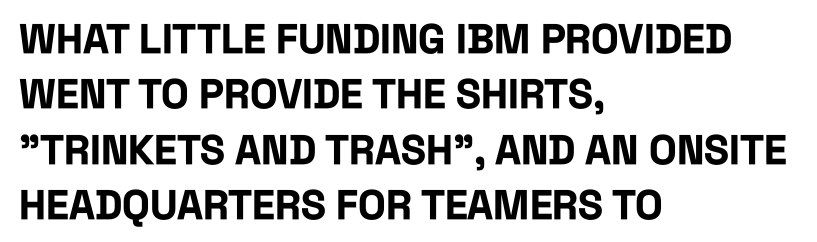
The passage shown is typed in a proportional face where columns would drift. Does the leading feel generous? No, just average. Thick stems and heavy bowls — unmistakably bold. If you drew a line through each stem, it would be perfectly vertical. A clean baseline with only descenders dipping below it.
